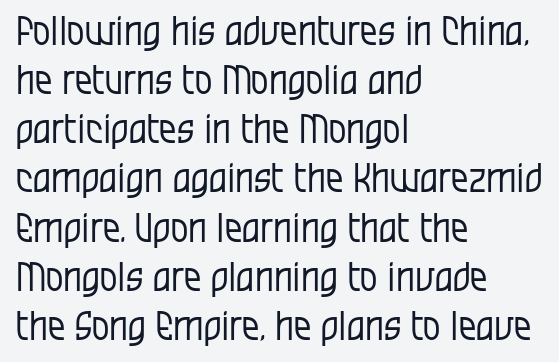
The image shows 39 px regular-weight, condensed sans-serif type, upright; set left-aligned, normal line spacing (1.26x), normal letter spacing, not underlined; low stroke contrast and a large x-height.
